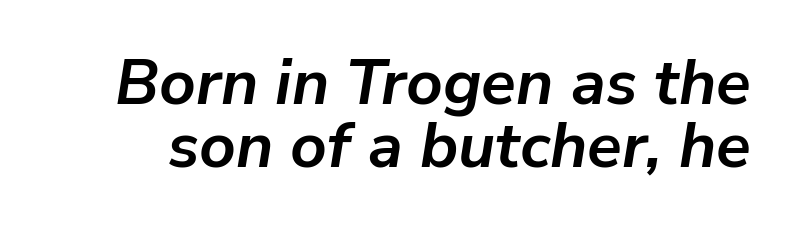
This rendering leaves character spacing at its baseline value. Each letter keeps its own natural width here, so spacing adapts to shape. In terms of weight, the rendering is a true, heavy bold. The whole block is typeset with a tilt.
